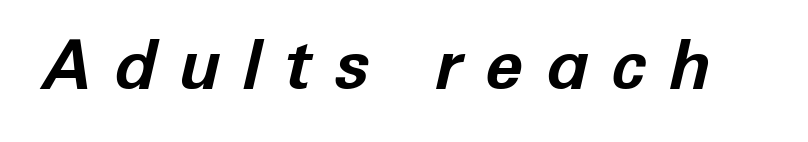
The image shows 69 px bold type, italic (leaning right); set unusually wide letter spacing (+0.32 em), not underlined; low stroke contrast and a medium x-height.
